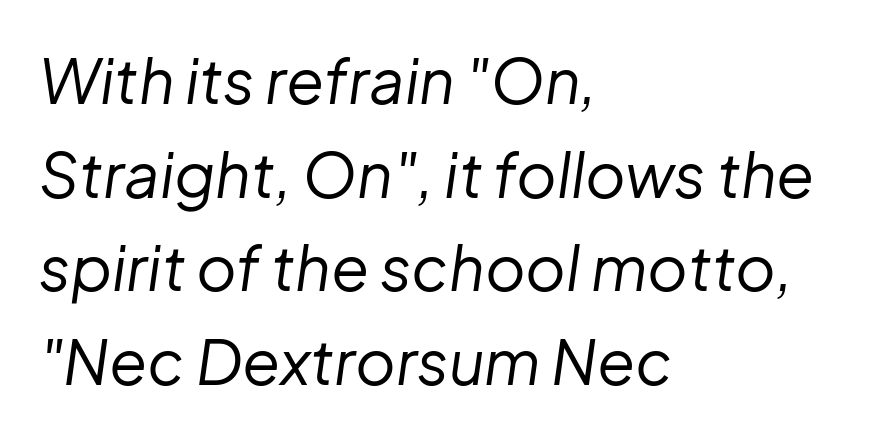
{"italic": "yes", "lean": "right", "slant_degrees": 8, "bold": "no", "weight": "regular", "width": "normal", "stroke_contrast": "low", "x_height": "medium", "monospaced": "no", "underline": "no", "align": "left", "line_spacing": "normal", "line_spacing_ratio": 1.51, "letter_spacing": "normal", "letter_spacing_em": 0.0, "glyph_px": 62}
